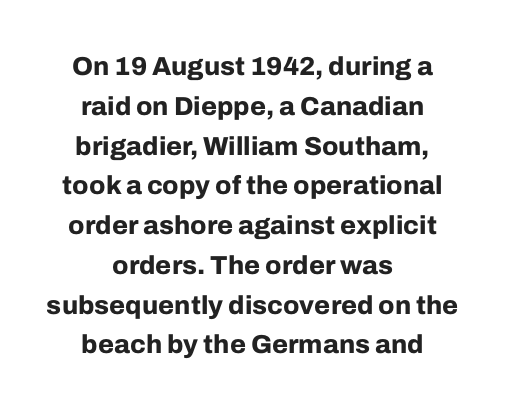
Q: Is the text bold? A: Yes.
Q: Is the text italic (slanted)? A: No, it is upright.
Q: Is the text underlined? A: No.
Q: How is the paragraph aligned? A: Centered.
Q: Is the spacing between letters normal or unusually wide? A: Normal.
Q: Is the spacing between lines tight, normal or loose? A: Normal.
